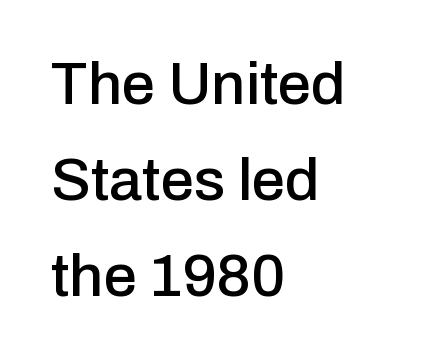
{"serif": "no", "italic": "no", "width": "normal", "stroke_contrast": "low", "x_height": "medium", "monospaced": "no", "underline": "no", "align": "left", "line_spacing": "normal", "line_spacing_ratio": 1.6, "letter_spacing": "normal", "letter_spacing_em": 0.0, "glyph_px": 60}
